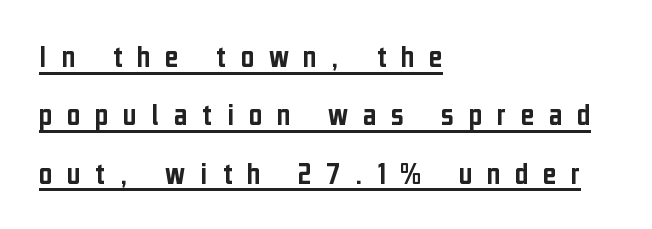
The type family on display is of the sans-serif kind. Note the varied advance widths — an 'i' is clearly narrower than an 'm'. Each line starts at the same left margin while the right side varies. These lines have a slow, spaced-out rhythm from letter to letter. Students, observe the line beneath the letters — that is underlining. The typography opts for an upright posture over an oblique one.
